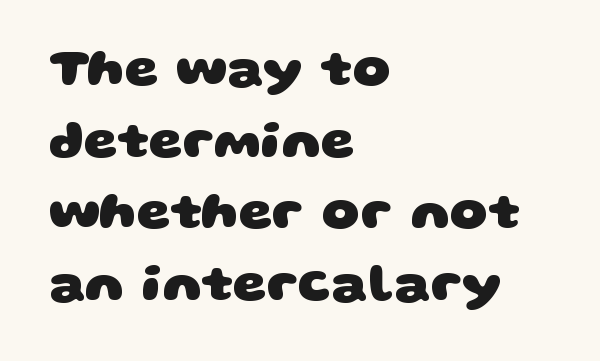
The image shows 53 px heavy, wide sans-serif type; set left-aligned, normal line spacing (1.35x), normal letter spacing, not underlined; low stroke contrast and a large x-height.
